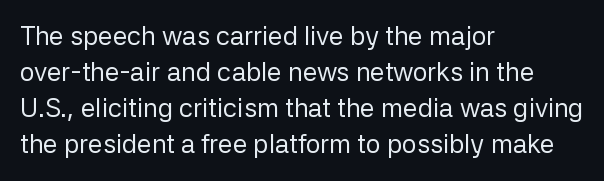
Q: Is the text bold? A: No.
Q: Is the text italic (slanted)? A: No, it is upright.
Q: Is the text underlined? A: No.
Q: How is the paragraph aligned? A: Left-aligned.
Q: Is the spacing between letters normal or unusually wide? A: Normal.
Q: Is the spacing between lines tight, normal or loose? A: Normal.
